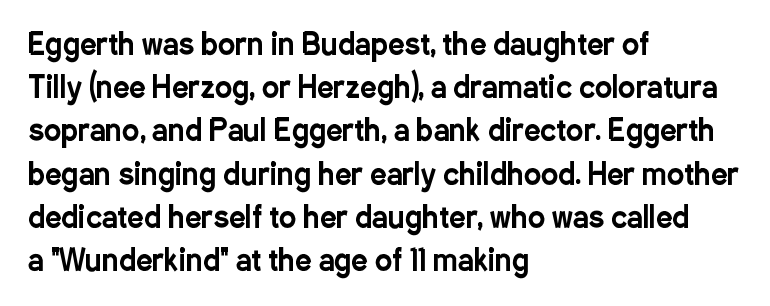
The image shows 29 px condensed sans-serif type, upright; set left-aligned, normal line spacing (1.49x), normal letter spacing, not underlined; low stroke contrast and a medium x-height.
